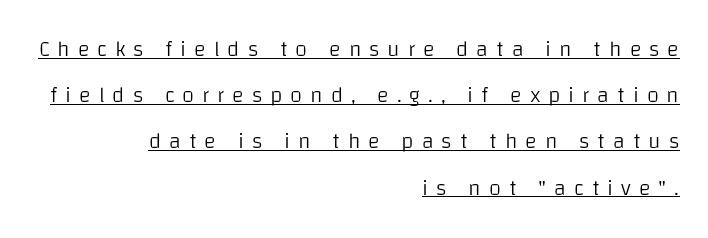
The image shows 22 px text type, upright; set right-aligned, loose line spacing (2.1x), unusually wide letter spacing (+0.36 em), underlined.
